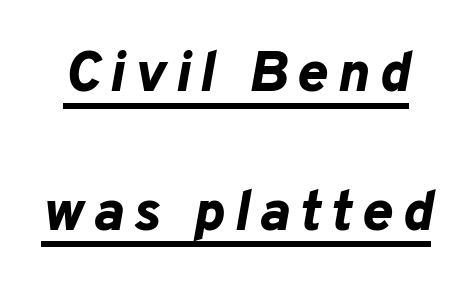
Q: Is the text bold? A: Yes.
Q: Is the text italic (slanted)? A: Yes, it leans right by about 10 degrees.
Q: Is the text underlined? A: Yes.
Q: Is the spacing between lines tight, normal or loose? A: Loose.
Q: Width (condensed, normal, or wide)? A: Normal.
Q: Stroke contrast? A: Low.
Q: x-height? A: Medium.
Q: Monospaced? A: No.
